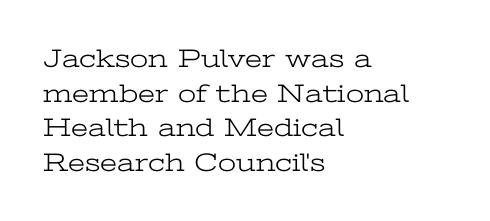
{"italic": "no", "bold": "no", "underline": "no", "align": "left", "line_spacing": "normal", "line_spacing_ratio": 1.33, "letter_spacing": "normal", "letter_spacing_em": 0.0, "glyph_px": 26}
